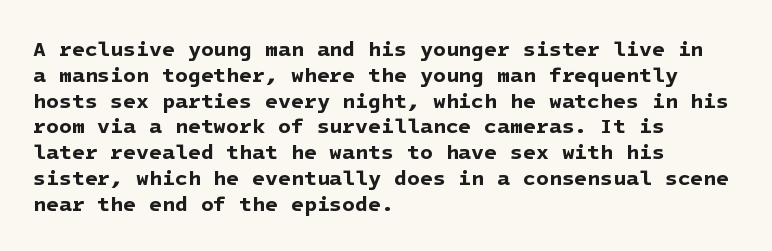
The paragraph has a hard left edge and a soft right edge. This sample uses plain, unmodified letter spacing. Quick note: underline off. Strong, thick strokes mark this as bold type.
